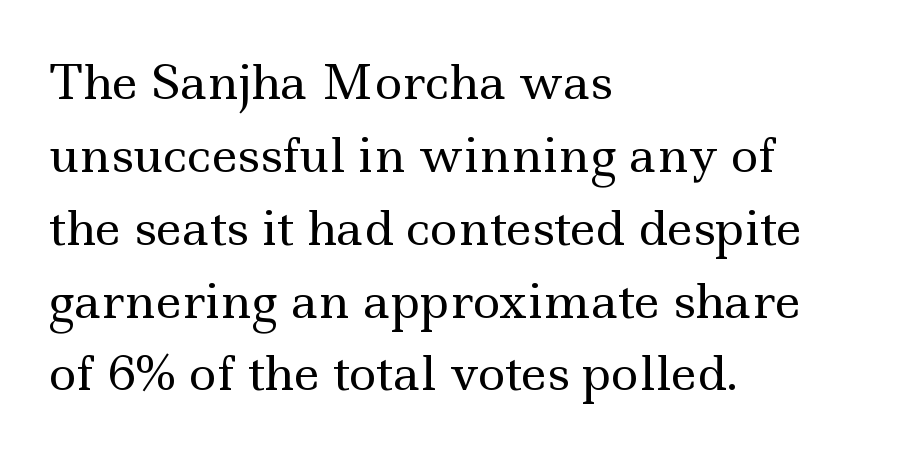
{"serif": "yes", "italic": "no", "bold": "no", "weight": "regular", "width": "wide", "x_height": "small", "monospaced": "no", "underline": "no", "align": "left", "line_spacing": "normal", "line_spacing_ratio": 1.55, "letter_spacing": "normal", "letter_spacing_em": 0.0, "glyph_px": 47}
